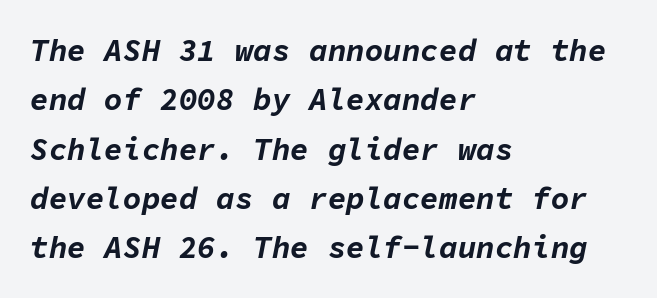
The image shows 31 px bold type, italic (leaning right), monospaced; set left-aligned, normal line spacing (1.59x), normal letter spacing, not underlined; low stroke contrast and a medium x-height.
